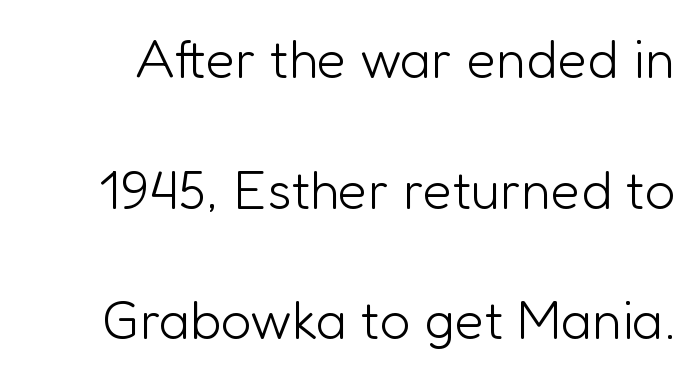
The passage shown is typeset with a sans-serif family. Underlining? Definitely not there. Italic: no, the glyphs are upright roman. No letter is thick-stroked: the sample isn't bold. A typesetter would call this leading open, well beyond the default.
